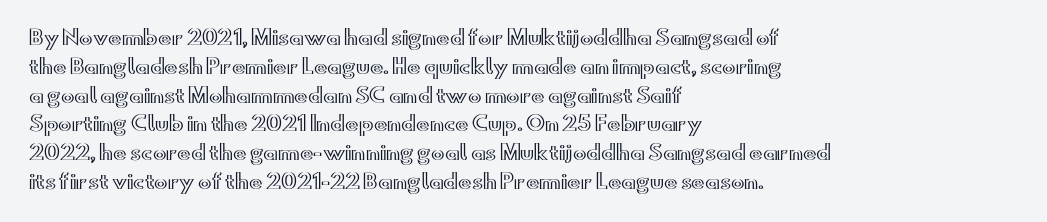
The image shows 20 px text type, upright; set left-aligned, normal line spacing (1.44x), normal letter spacing, not underlined.
